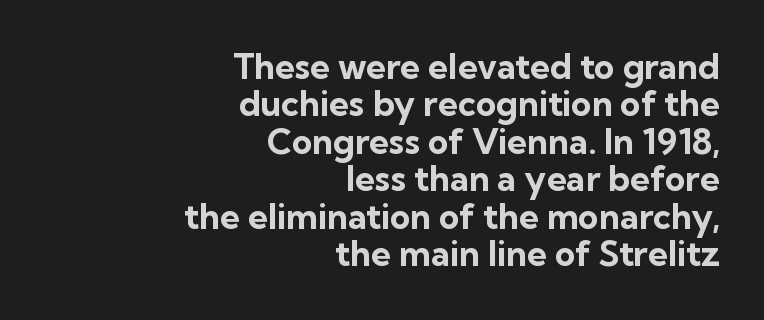
{"serif": "no", "italic": "no", "bold": "yes", "weight": "bold", "width": "normal", "stroke_contrast": "low", "x_height": "medium", "monospaced": "no", "underline": "no", "align": "right", "line_spacing": "tight", "line_spacing_ratio": 1.07, "letter_spacing": "normal", "letter_spacing_em": 0.0, "glyph_px": 35}
